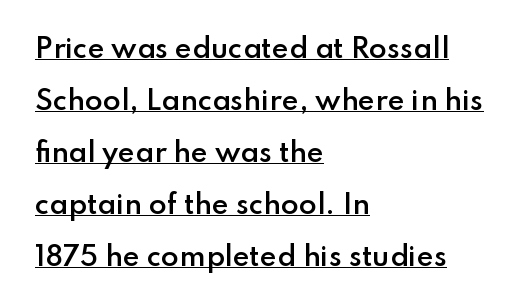
Q: Is the text bold? A: Semi-bold.
Q: Is the text italic (slanted)? A: No, it is upright.
Q: Is the text underlined? A: Yes.
Q: How is the paragraph aligned? A: Left-aligned.
Q: Is the spacing between letters normal or unusually wide? A: Normal.
Q: Is the spacing between lines tight, normal or loose? A: Loose.
